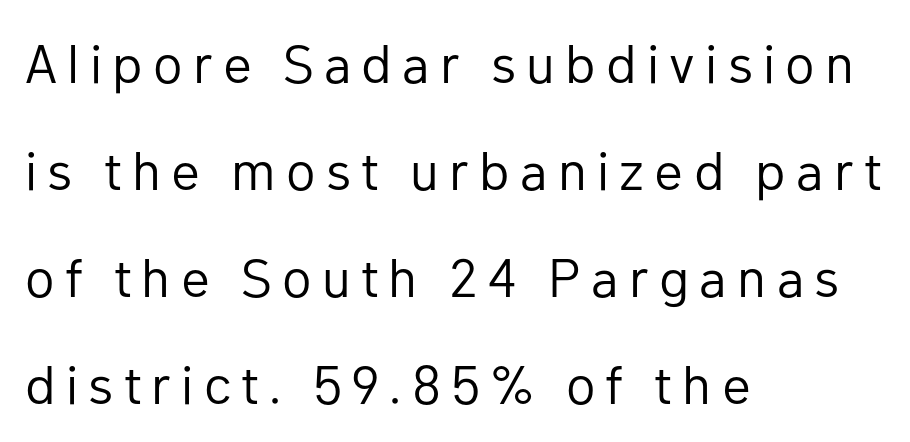
The typeface chosen for these lines omits serifs. This sample has the flowing, uneven cadence of proportional lettering. Does the leading feel generous? Absolutely, it's lavish. The paragraph shown leans on its left margin. No letter is thick-stroked: the sample isn't bold. Tall strokes in this sample are plumb rather than angled.
